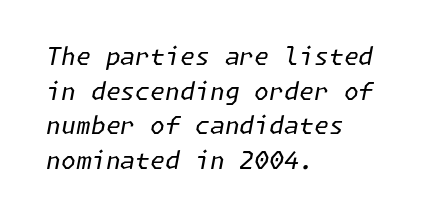
Glyph-to-glyph distance matches everyday printed text. Has an underline been added? It has not. Honestly, the row spacing looks completely unremarkable. There's an unmistakable incline to the writing here.
